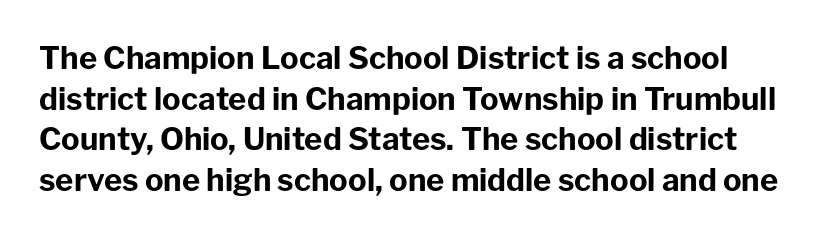
{"serif": "no", "italic": "no", "bold": "yes", "weight": "bold", "width": "normal", "stroke_contrast": "low", "x_height": "medium", "monospaced": "no", "underline": "no", "line_spacing": "normal", "line_spacing_ratio": 1.31, "letter_spacing": "normal", "letter_spacing_em": 0.0, "glyph_px": 31}
